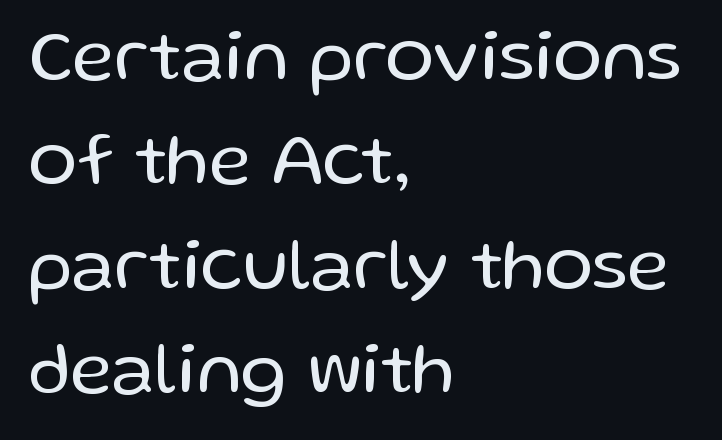
Tracking value appears to be zero — textbook default spacing. The specimen reads as upright at a glance. Character widths vary here, with narrow letters taking less room than wide ones. A sans-serif font was chosen for this passage. The lines are quadded left. Weight: in the light-to-regular range.
